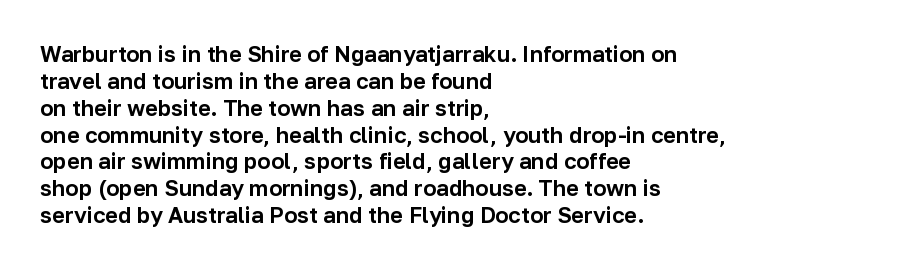
The image shows 22 px text type, upright; set left-aligned, line spacing 1.22x, normal letter spacing, not underlined.
